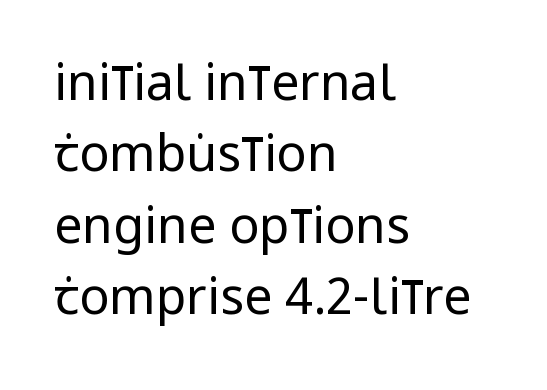
Q: Is the text bold? A: No.
Q: Is the text italic (slanted)? A: No, it is upright.
Q: Is the typeface a serif or a sans-serif typeface? A: Sans-serif.
Q: Is the text underlined? A: No.
Q: How is the paragraph aligned? A: Left-aligned.
Q: Is the spacing between letters normal or unusually wide? A: Normal.
Q: Is the spacing between lines tight, normal or loose? A: Normal.
Q: Width (condensed, normal, or wide)? A: Condensed.
Q: Stroke contrast? A: Low.
Q: x-height? A: Large.
Q: Monospaced? A: No.
